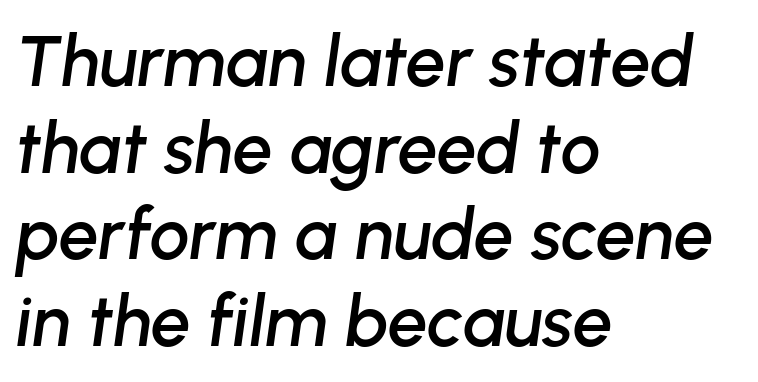
In CSS terms this would be text-align: left. Short note: letters normally spaced. The glyphs look as if they've been sheared to an angle. Unmarked baselines from the first word to the last. Proportional: the letters do not fall into vertical columns.
